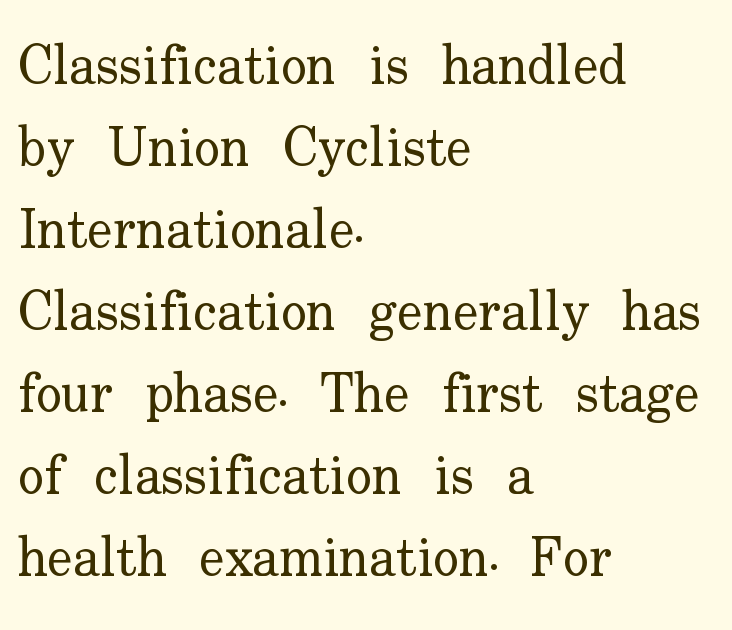
The paragraph has a hard left edge and a soft right edge. Ascenders rise straight up at ninety degrees. You could call the tracking neutral — neither tight nor loose. Serif or sans? Serif — the stroke terminals have little feet. You could not count columns in this text — the font is proportionally spaced. This sample keeps an unexceptional amount of space between lines.
